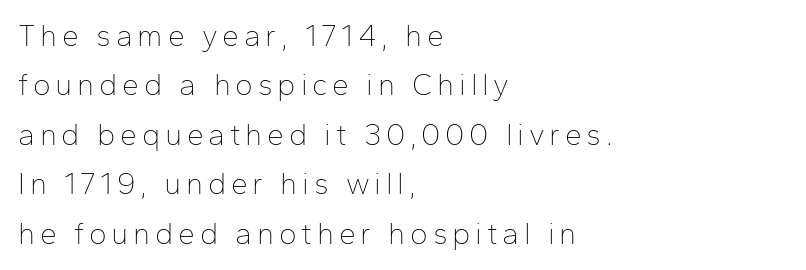
Unbolded letterforms with no extra heft. The ragged edge is on the right, which tells us the setting is flush left. The letters stand straight up with perfectly vertical stems. Spacing verdict: proportional, widths tailored to each character.
